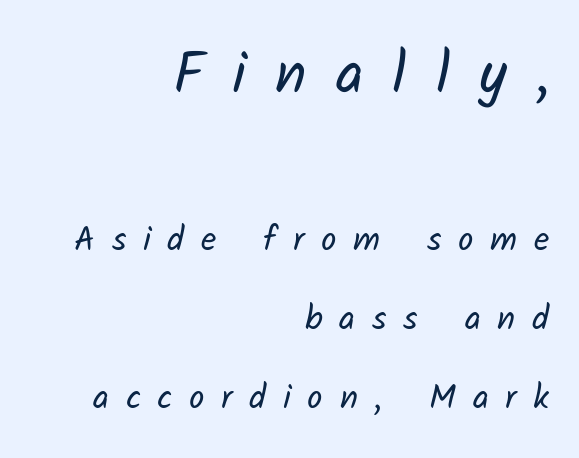
Q: Is the text bold? A: No.
Q: Is the typeface a serif or a sans-serif typeface? A: Sans-serif.
Q: Is the text underlined? A: No.
Q: How is the paragraph aligned? A: Right-aligned.
Q: Is the spacing between letters normal or unusually wide? A: Unusually wide.
Q: Is the spacing between lines tight, normal or loose? A: Loose.
Q: Which block of text is set in a larger size, the first (top) or the second (bottom)? A: The first (top) one.
Q: Width (condensed, normal, or wide)? A: Normal.
Q: Stroke contrast? A: Low.
Q: x-height? A: Medium.
Q: Monospaced? A: No.
